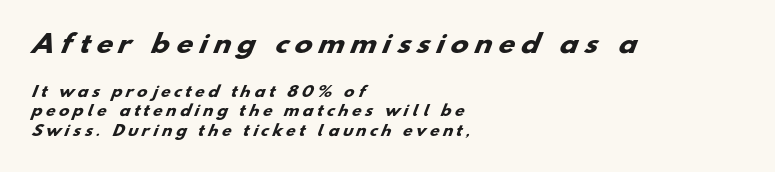
Q: Is the text bold? A: Yes.
Q: Is the text underlined? A: No.
Q: How is the paragraph aligned? A: Left-aligned.
Q: Is the spacing between letters normal or unusually wide? A: Unusually wide.
Q: Is the spacing between lines tight, normal or loose? A: Normal.
Q: Which block of text is set in a larger size, the first (top) or the second (bottom)? A: The first (top) one.
